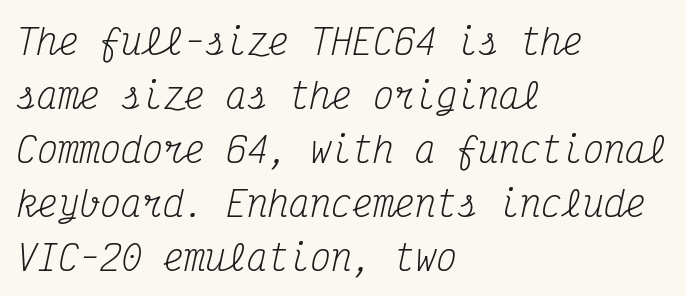
Q: Is the text bold? A: No.
Q: Is the text italic (slanted)? A: Yes, it leans right by about 12 degrees.
Q: Is the typeface a serif or a sans-serif typeface? A: Serif.
Q: Is the text underlined? A: No.
Q: How is the paragraph aligned? A: Left-aligned.
Q: Is the spacing between letters normal or unusually wide? A: Normal.
Q: Is the spacing between lines tight, normal or loose? A: Normal.
Q: Width (condensed, normal, or wide)? A: Condensed.
Q: Stroke contrast? A: Medium.
Q: x-height? A: Medium.
Q: Monospaced? A: Yes.
